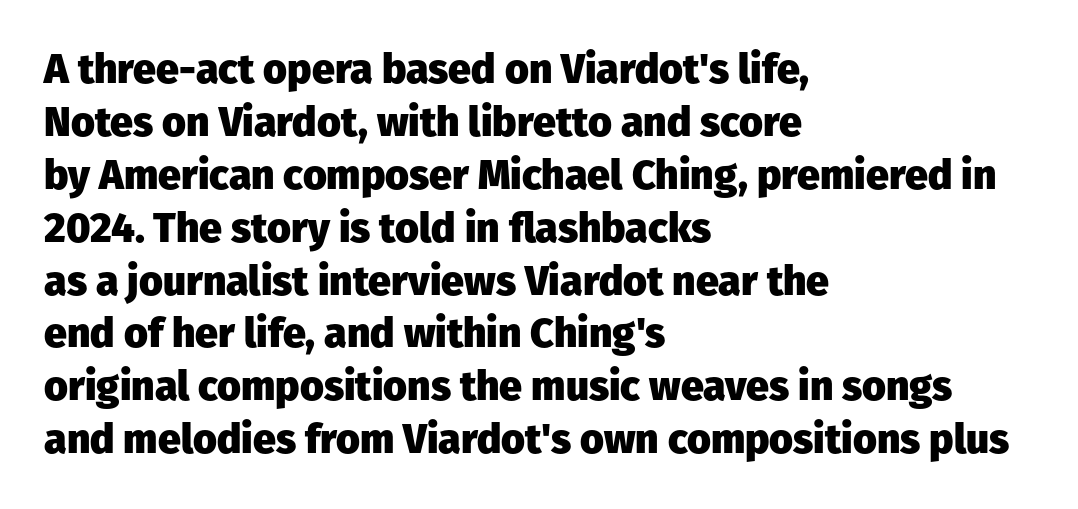
{"serif": "no", "italic": "no", "bold": "yes", "weight": "heavy", "width": "normal", "stroke_contrast": "low", "x_height": "medium", "monospaced": "no", "underline": "no", "align": "left", "line_spacing": "normal", "line_spacing_ratio": 1.29, "letter_spacing": "normal", "letter_spacing_em": 0.0, "glyph_px": 41}
